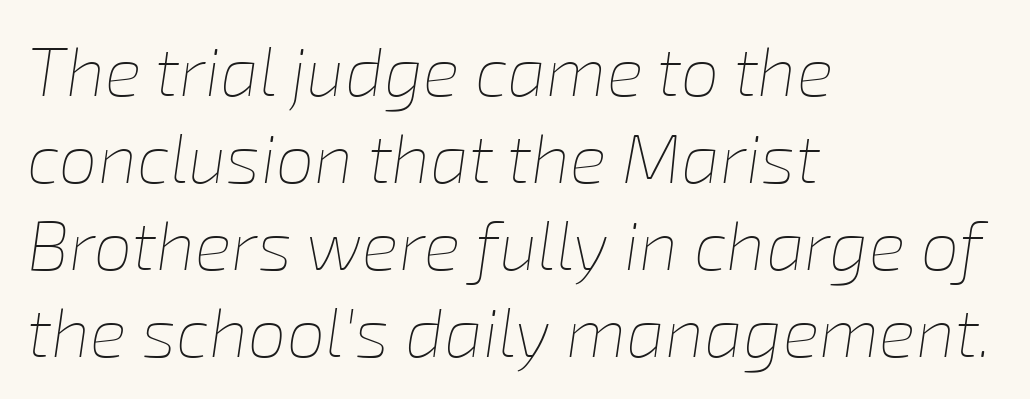
{"italic": "yes", "lean": "right", "slant_degrees": 8, "bold": "no", "weight": "thin", "width": "normal", "stroke_contrast": "low", "x_height": "medium", "monospaced": "no", "underline": "no", "align": "left", "line_spacing": "normal", "line_spacing_ratio": 1.26, "letter_spacing": "normal", "letter_spacing_em": 0.0, "glyph_px": 69}
